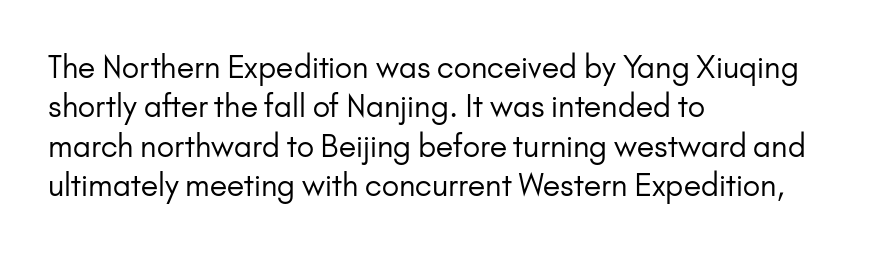
Q: Is the text bold? A: No.
Q: Is the text italic (slanted)? A: No, it is upright.
Q: Is the typeface a serif or a sans-serif typeface? A: Sans-serif.
Q: Is the text underlined? A: No.
Q: How is the paragraph aligned? A: Left-aligned.
Q: Is the spacing between letters normal or unusually wide? A: Normal.
Q: Is the spacing between lines tight, normal or loose? A: Normal.
Q: Width (condensed, normal, or wide)? A: Normal.
Q: Stroke contrast? A: Low.
Q: x-height? A: Small.
Q: Monospaced? A: No.
